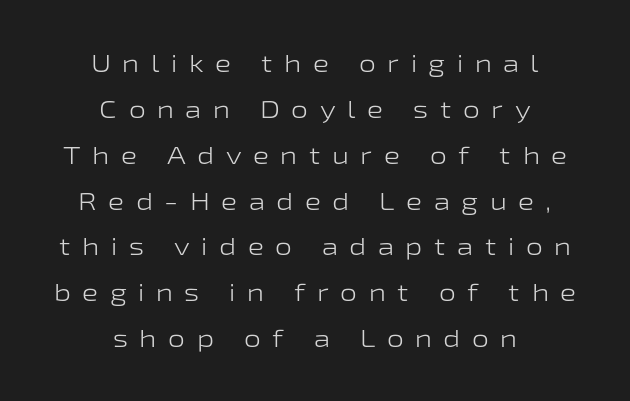
Q: Is the text bold? A: No.
Q: Is the text italic (slanted)? A: No, it is upright.
Q: Is the text underlined? A: No.
Q: How is the paragraph aligned? A: Centered.
Q: Is the spacing between letters normal or unusually wide? A: Unusually wide.
Q: Is the spacing between lines tight, normal or loose? A: Loose.
